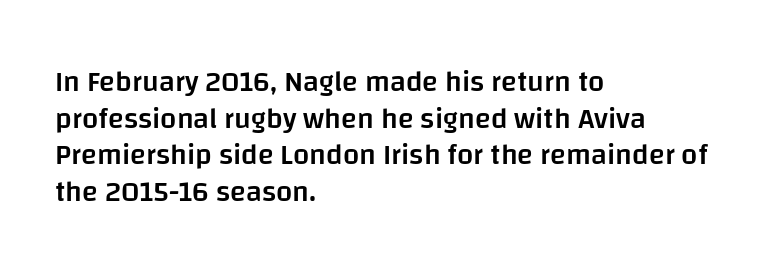
The image shows 29 px semibold sans-serif type, upright; set left-aligned, normal line spacing (1.26x), normal letter spacing, not underlined; low stroke contrast and a large x-height.
